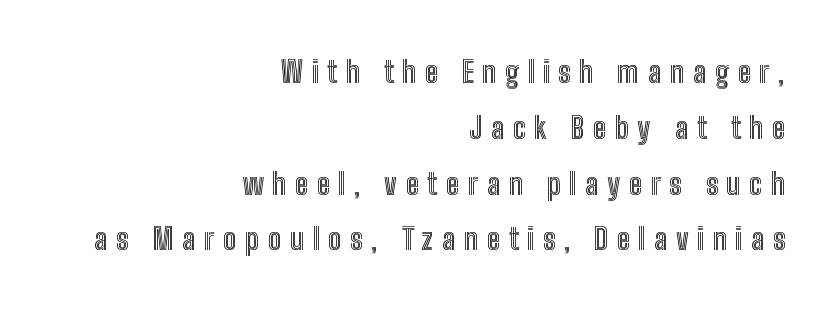
The image shows 30 px condensed type, upright; set right-aligned, line spacing 1.86x, unusually wide letter spacing (+0.29 em), not underlined; a medium x-height.
